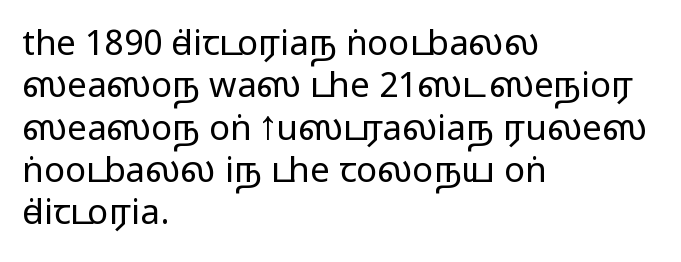
{"serif": "no", "italic": "no", "bold": "no", "weight": "regular", "width": "wide", "stroke_contrast": "low", "x_height": "medium", "monospaced": "no", "underline": "no", "align": "left", "line_spacing_ratio": 1.21, "letter_spacing": "normal", "letter_spacing_em": 0.0, "glyph_px": 35}
